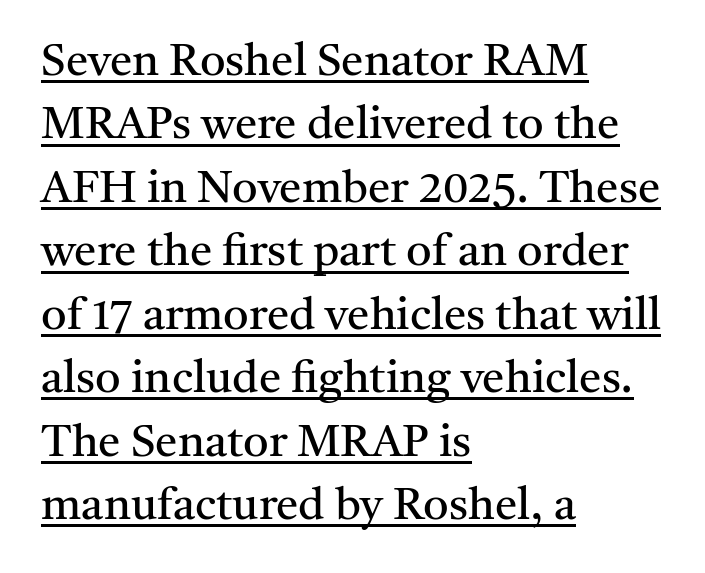
Yep, those are serifs on the letters. No heavy texture on the line: the type isn't bold. The text block is weighted toward the left margin, trailing off unevenly rightward. You could not count columns in this text — the font is proportionally spaced. The face used here is rendered with its standard letterfit. A typesetter would call this leading conventional body-copy spacing.
